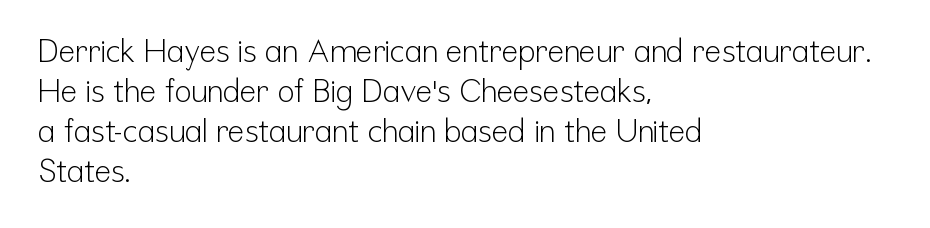
The setting favours the left margin, as ordinary paragraphs usually do. The typeface chosen for these lines omits serifs. Nobody touched the tracking dial on this one. No heavy texture on the line: the type isn't bold. Do the characters align in a grid? No, the font is proportional. Evenly set lines give the paragraph a standard silhouette.
